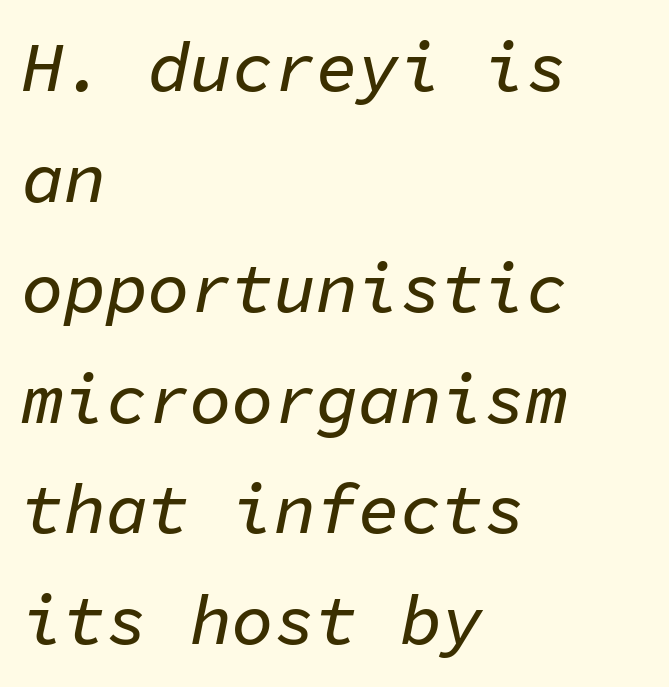
{"italic": "yes", "lean": "right", "slant_degrees": 11, "width": "normal", "stroke_contrast": "low", "x_height": "medium", "monospaced": "yes", "underline": "no", "align": "left", "line_spacing": "normal", "line_spacing_ratio": 1.58, "letter_spacing": "normal", "letter_spacing_em": 0.0, "glyph_px": 70}
